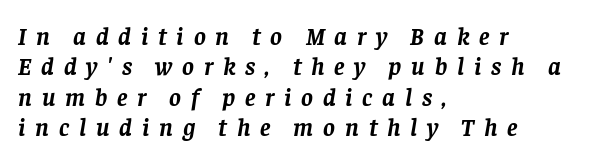
The image shows 25 px bold type, italic (leaning right); set left-aligned, line spacing 1.22x, unusually wide letter spacing (+0.39 em), not underlined.
